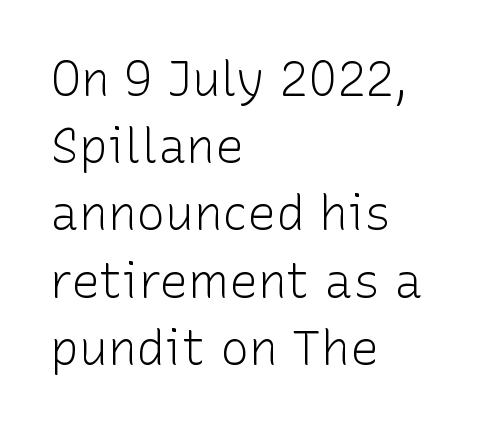
Stroke mass is kept to a normal reading level or below. The passage shown is typed in a proportional face where columns would drift. The strip under each line holds only bare page. This is roman type, the default non-slanted kind.
